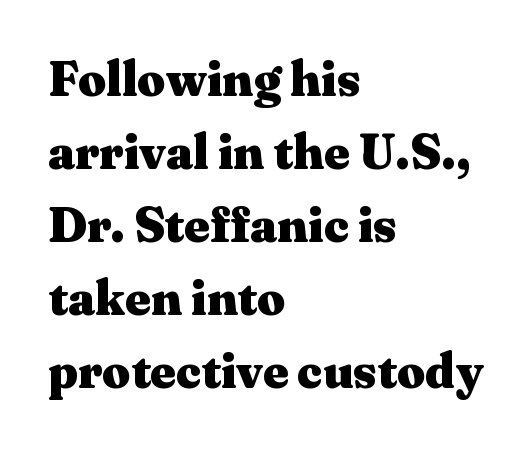
{"serif": "yes", "italic": "no", "bold": "yes", "weight": "heavy", "width": "wide", "stroke_contrast": "medium", "x_height": "medium", "monospaced": "no", "underline": "no", "align": "left", "line_spacing": "normal", "line_spacing_ratio": 1.49, "letter_spacing": "normal", "letter_spacing_em": 0.0, "glyph_px": 49}
